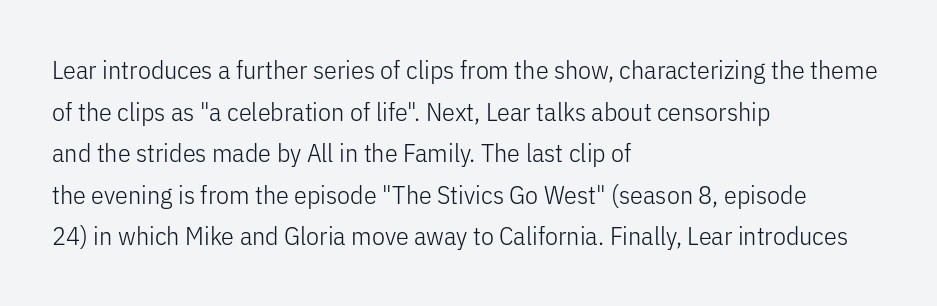
Q: Is the text bold? A: No.
Q: Is the text italic (slanted)? A: No, it is upright.
Q: Is the text underlined? A: No.
Q: How is the paragraph aligned? A: Left-aligned.
Q: Is the spacing between letters normal or unusually wide? A: Normal.
Q: Is the spacing between lines tight, normal or loose? A: Normal.
